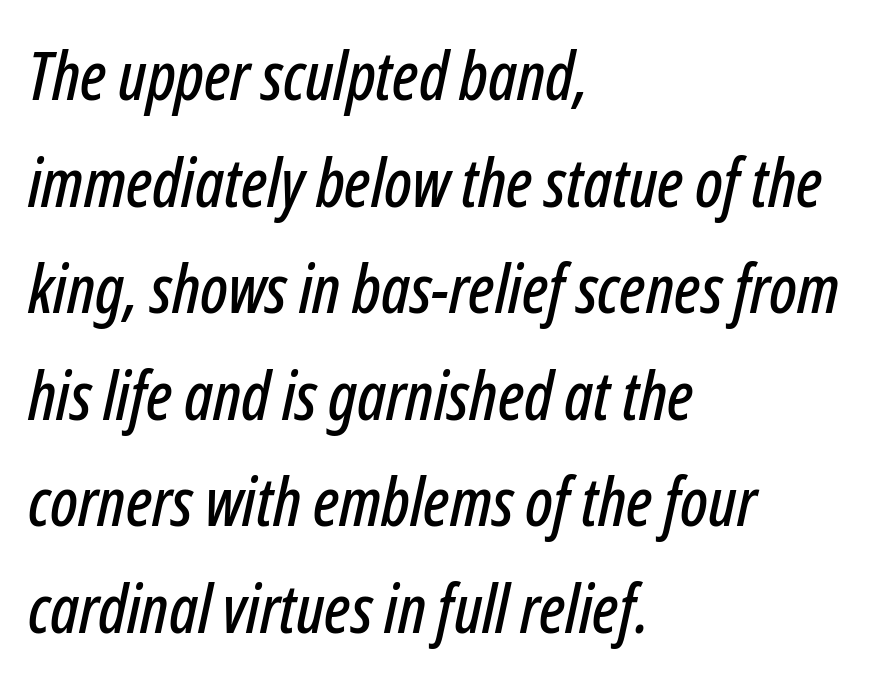
Q: Is the text italic (slanted)? A: Yes, it leans right by about 12 degrees.
Q: Is the text underlined? A: No.
Q: How is the paragraph aligned? A: Left-aligned.
Q: Is the spacing between letters normal or unusually wide? A: Normal.
Q: Is the spacing between lines tight, normal or loose? A: Normal.
Q: Width (condensed, normal, or wide)? A: Condensed.
Q: Stroke contrast? A: Low.
Q: x-height? A: Medium.
Q: Monospaced? A: No.
